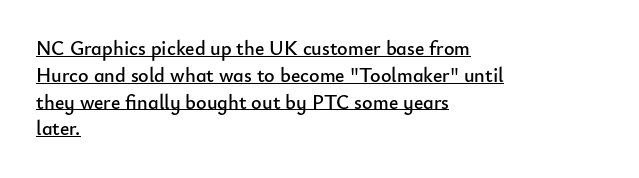
Q: Is the text italic (slanted)? A: No, it is upright.
Q: Is the text underlined? A: Yes.
Q: How is the paragraph aligned? A: Left-aligned.
Q: Is the spacing between letters normal or unusually wide? A: Normal.
Q: Is the spacing between lines tight, normal or loose? A: Normal.
